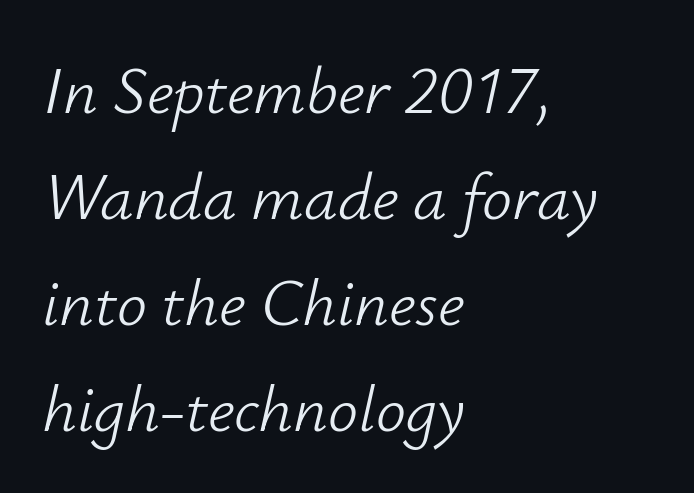
Regular leading. The passage shown leans; its letterforms are oblique. This rendering features lettering with no underline. Here the designer chose a conventional face with non-uniform glyph widths. The font is comparable to plain body text, perhaps lighter. Does extra space separate the letters? No, they use regular spacing.
